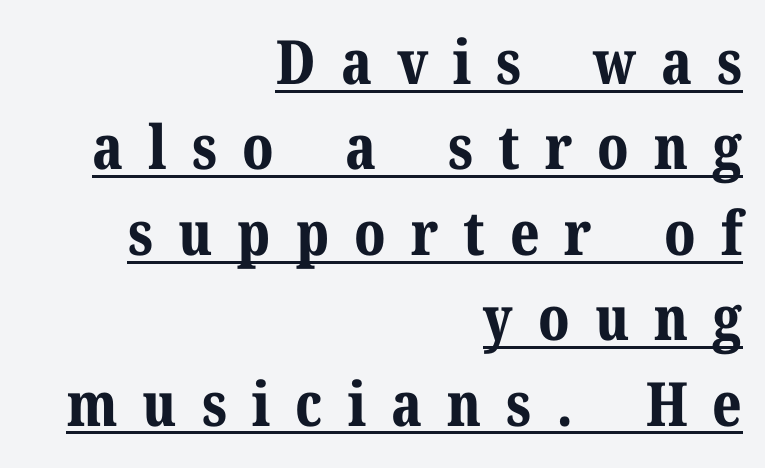
The image shows 61 px bold serif type, upright; set right-aligned, normal line spacing (1.4x), unusually wide letter spacing (+0.41 em), underlined; medium stroke contrast and a medium x-height.
